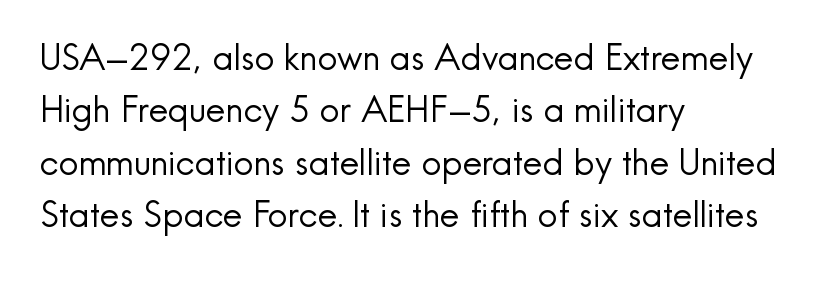
The baseline area is clear. Bold? No — there's no thickening of the strokes. Varying glyph widths throughout — classic text-font behaviour. Short and long lines alike share a common starting point at left. Each word holds together tightly as a unit, with standard inter-letter gaps.
